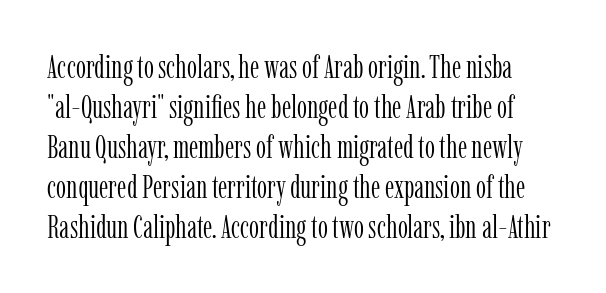
The image shows 32 px light, condensed serif type, upright; set normal line spacing (1.25x), normal letter spacing, not underlined; low stroke contrast and a medium x-height.
